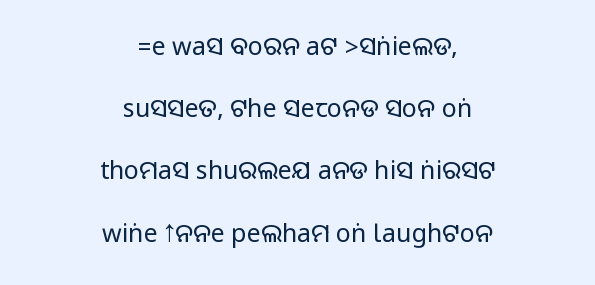
Q: Is the text italic (slanted)? A: No, it is upright.
Q: Is the text underlined? A: No.
Q: How is the paragraph aligned? A: Centered.
Q: Is the spacing between letters normal or unusually wide? A: Normal.
Q: Is the spacing between lines tight, normal or loose? A: Loose.
